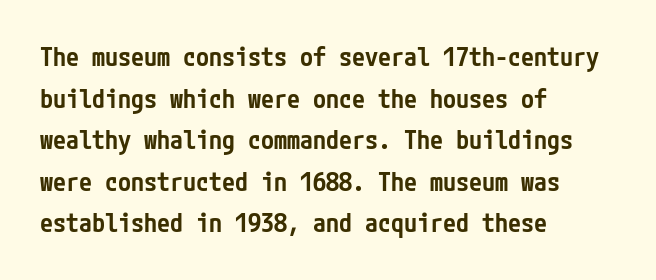
{"italic": "no", "bold": "semi", "underline": "no", "align": "left", "line_spacing": "normal", "line_spacing_ratio": 1.6, "letter_spacing": "normal", "letter_spacing_em": 0.0, "glyph_px": 26}
